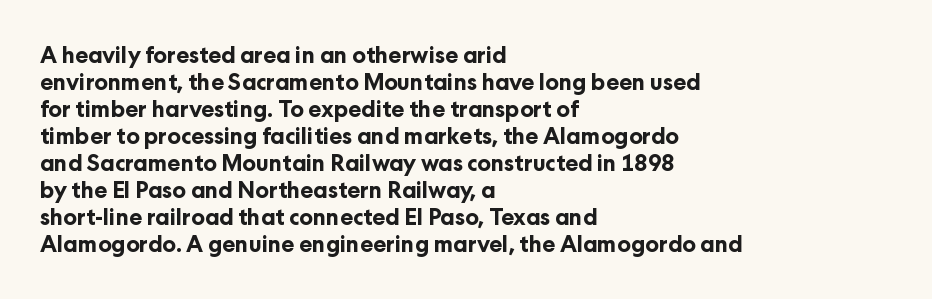
The image shows 22 px bold type, upright; set left-aligned, line spacing 1.23x, normal letter spacing, not underlined.
